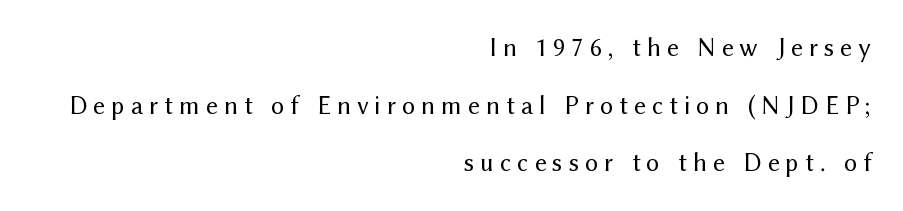
Q: Is the text bold? A: No.
Q: Is the text italic (slanted)? A: No, it is upright.
Q: Is the text underlined? A: No.
Q: How is the paragraph aligned? A: Right-aligned.
Q: Is the spacing between letters normal or unusually wide? A: Unusually wide.
Q: Is the spacing between lines tight, normal or loose? A: Loose.
